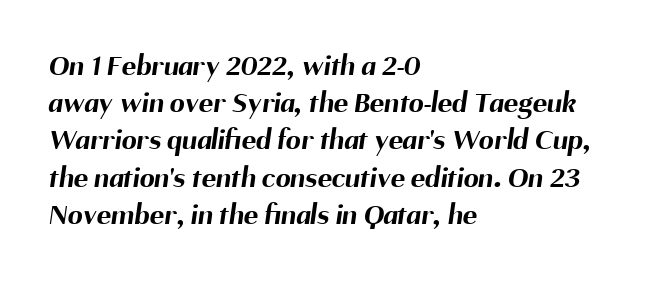
The face used here is proportionally spaced, like ordinary book or web type. The paragraph shown leans on its left margin. Glyph-to-glyph distance matches everyday printed text. Type style note: lacks serifs. Typesetter's note: full bold, strokes at maximum text heaviness. Has an underline been added? It has not.
